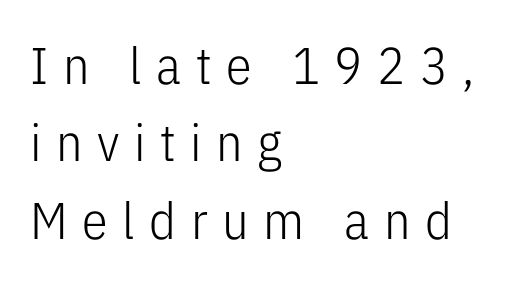
The image shows 52 px light, condensed sans-serif type, upright; set left-aligned, normal line spacing (1.49x), unusually wide letter spacing (+0.28 em), not underlined; low stroke contrast and a medium x-height.
